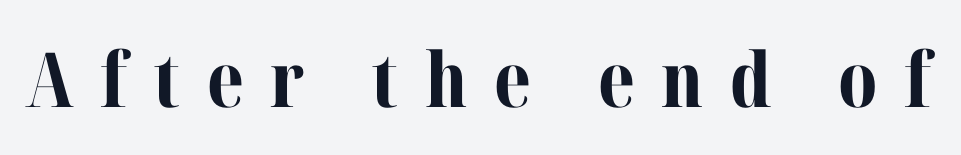
{"serif": "yes", "italic": "no", "bold": "yes", "weight": "bold", "width": "normal", "stroke_contrast": "medium", "x_height": "medium", "monospaced": "no", "underline": "no", "letter_spacing": "wide", "letter_spacing_em": 0.35, "glyph_px": 76}
